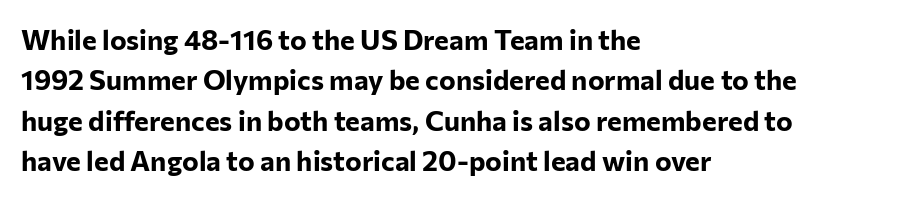
{"serif": "no", "italic": "no", "bold": "yes", "weight": "bold", "width": "normal", "stroke_contrast": "low", "x_height": "medium", "monospaced": "no", "underline": "no", "align": "left", "line_spacing": "normal", "line_spacing_ratio": 1.44, "letter_spacing": "normal", "letter_spacing_em": 0.0, "glyph_px": 28}
